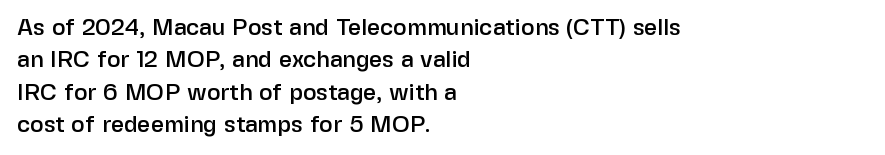
Q: Is the text italic (slanted)? A: No, it is upright.
Q: Is the text underlined? A: No.
Q: How is the paragraph aligned? A: Left-aligned.
Q: Is the spacing between letters normal or unusually wide? A: Normal.
Q: Is the spacing between lines tight, normal or loose? A: Normal.
